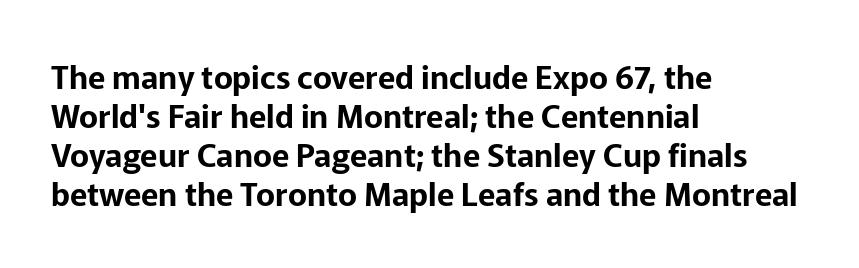
Q: Is the text italic (slanted)? A: No, it is upright.
Q: Is the typeface a serif or a sans-serif typeface? A: Sans-serif.
Q: Is the text underlined? A: No.
Q: How is the paragraph aligned? A: Left-aligned.
Q: Is the spacing between letters normal or unusually wide? A: Normal.
Q: Width (condensed, normal, or wide)? A: Normal.
Q: Stroke contrast? A: Low.
Q: x-height? A: Medium.
Q: Monospaced? A: No.
